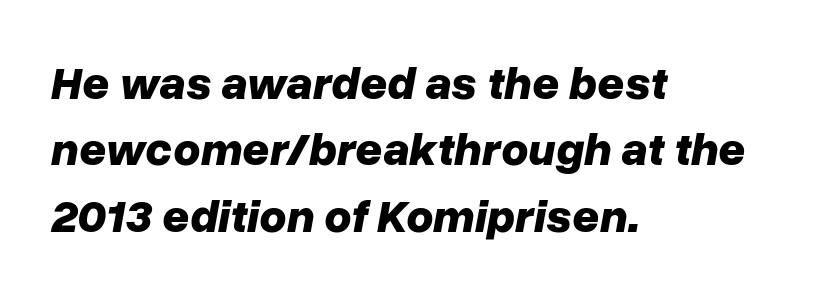
Q: Is the text bold? A: Yes.
Q: Is the text italic (slanted)? A: Yes, it leans right by about 10 degrees.
Q: Is the text underlined? A: No.
Q: How is the paragraph aligned? A: Left-aligned.
Q: Is the spacing between letters normal or unusually wide? A: Normal.
Q: Is the spacing between lines tight, normal or loose? A: Normal.
Q: Width (condensed, normal, or wide)? A: Normal.
Q: Stroke contrast? A: Low.
Q: x-height? A: Medium.
Q: Monospaced? A: No.
